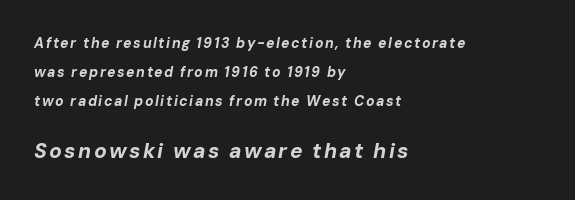
The space directly below the letters is spotless. Strokes here are thick enough to call this a true bold. In terms of posture, this sample is oblique. If you drew a ruler down the left edge, every line would touch it.
